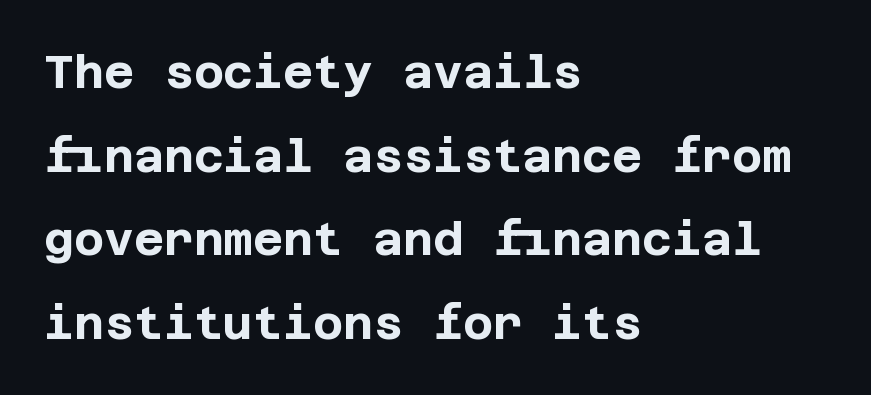
{"serif": "no", "italic": "no", "bold": "yes", "weight": "bold", "width": "normal", "stroke_contrast": "low", "x_height": "large", "underline": "no", "align": "left", "line_spacing_ratio": 1.82, "letter_spacing": "normal", "letter_spacing_em": 0.0, "glyph_px": 46}
